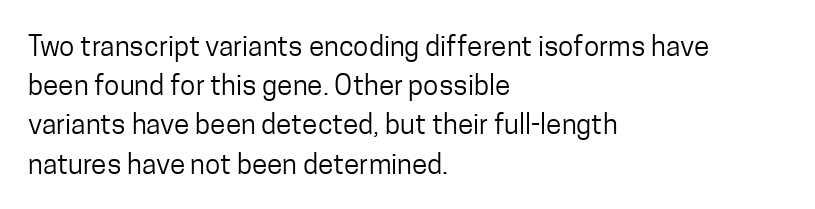
This rendering features lettering with no underline. The typeface chosen for these lines omits serifs. This sample is left-justified, so line endings fall wherever the words run out. Students, note that the glyphs here touch the page at normal intervals. Rendered with straight, roman letterforms. Vertically, the passage feels balanced, rows spaced as you'd expect.
